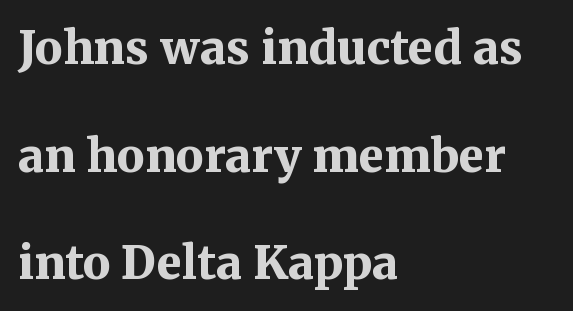
The image shows 46 px bold serif type, upright; set left-aligned, loose line spacing (2.34x), normal letter spacing, not underlined; medium stroke contrast and a medium x-height.
